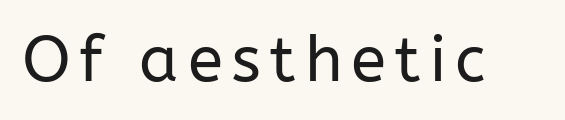
The image shows 64 px regular-weight sans-serif type, upright; set not underlined; low stroke contrast and a medium x-height.
